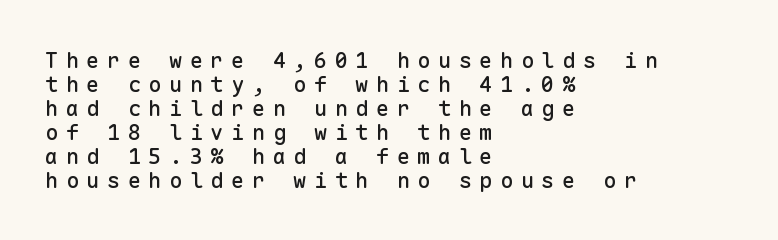
{"italic": "no", "underline": "no", "align": "left", "line_spacing": "tight", "line_spacing_ratio": 1.09, "letter_spacing": "wide", "letter_spacing_em": 0.34, "glyph_px": 22}
